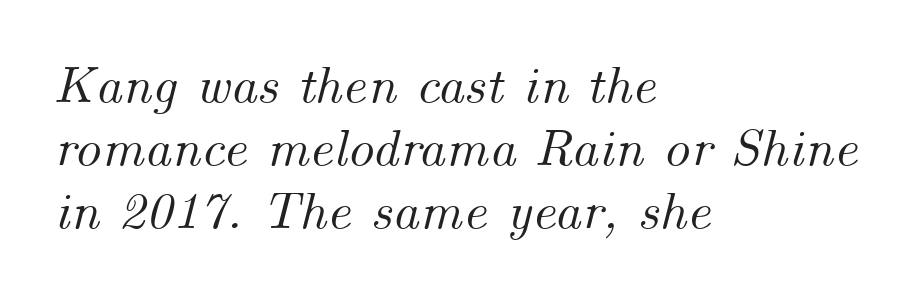
Q: Is the text italic (slanted)? A: Yes, it leans right by about 14 degrees.
Q: Is the text underlined? A: No.
Q: How is the paragraph aligned? A: Left-aligned.
Q: Is the spacing between letters normal or unusually wide? A: Normal.
Q: Width (condensed, normal, or wide)? A: Normal.
Q: Stroke contrast? A: Medium.
Q: x-height? A: Small.
Q: Monospaced? A: No.
